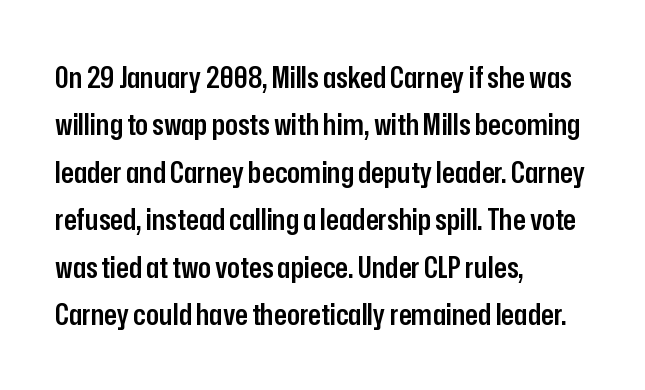
The image shows 30 px semibold, condensed sans-serif type, upright; set left-aligned, normal line spacing (1.58x), normal letter spacing, not underlined; low stroke contrast and a medium x-height.
